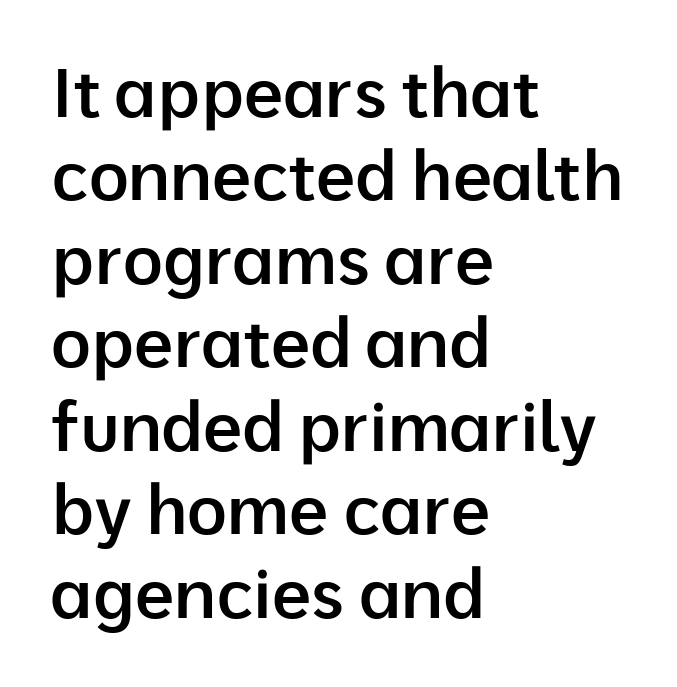
{"serif": "no", "italic": "no", "bold": "semi", "weight": "semibold", "width": "normal", "stroke_contrast": "low", "x_height": "medium", "monospaced": "no", "underline": "no", "align": "left", "line_spacing_ratio": 1.21, "letter_spacing": "normal", "letter_spacing_em": 0.0, "glyph_px": 69}
